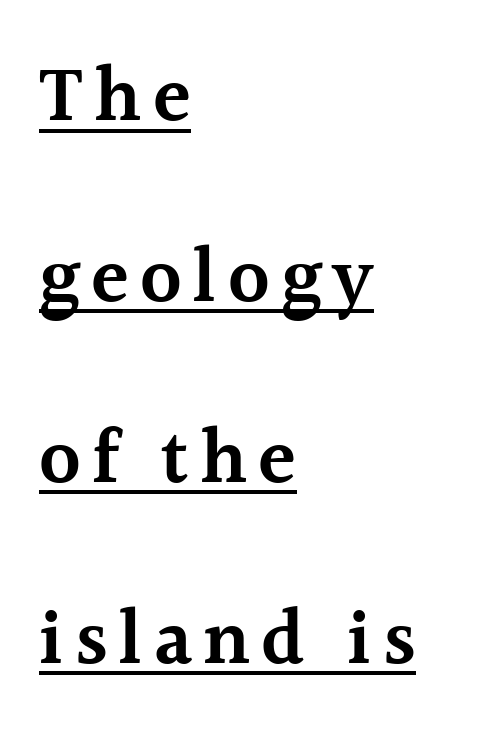
Q: Is the text bold? A: Semi-bold.
Q: Is the text italic (slanted)? A: No, it is upright.
Q: Is the typeface a serif or a sans-serif typeface? A: Serif.
Q: Is the text underlined? A: Yes.
Q: How is the paragraph aligned? A: Left-aligned.
Q: Is the spacing between lines tight, normal or loose? A: Loose.
Q: Width (condensed, normal, or wide)? A: Normal.
Q: x-height? A: Medium.
Q: Monospaced? A: No.
